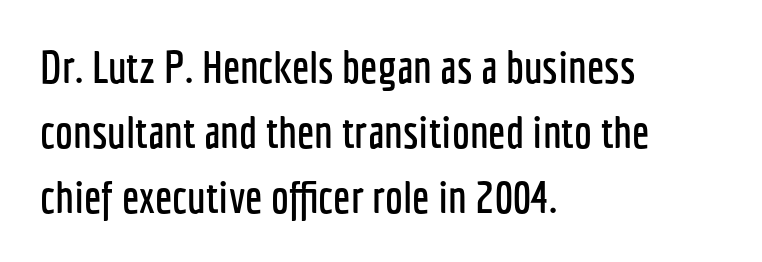
The image shows 45 px condensed sans-serif type, upright; set left-aligned, normal line spacing (1.44x), normal letter spacing, not underlined; low stroke contrast and a medium x-height.
